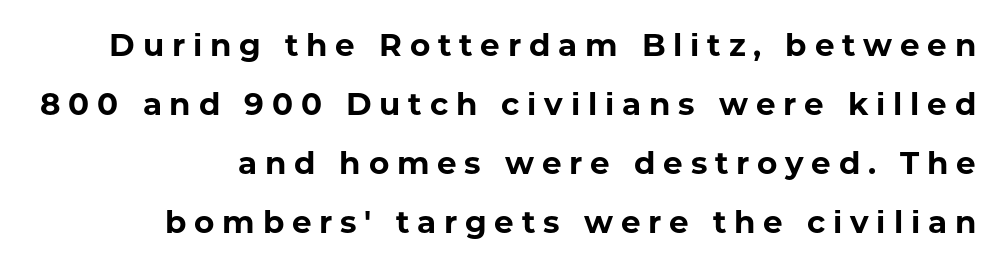
Q: Is the text bold? A: Yes.
Q: Is the text italic (slanted)? A: No, it is upright.
Q: Is the typeface a serif or a sans-serif typeface? A: Sans-serif.
Q: Is the text underlined? A: No.
Q: Is the spacing between letters normal or unusually wide? A: Unusually wide.
Q: Is the spacing between lines tight, normal or loose? A: Loose.
Q: Width (condensed, normal, or wide)? A: Normal.
Q: Stroke contrast? A: Low.
Q: x-height? A: Medium.
Q: Monospaced? A: No.
